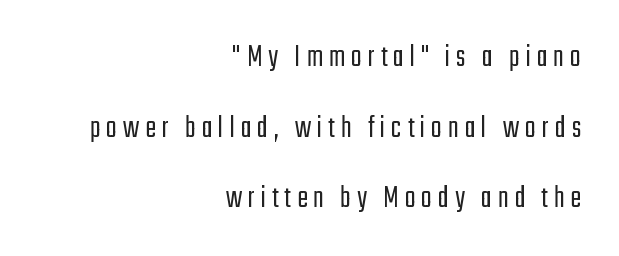
{"serif": "no", "italic": "no", "bold": "no", "weight": "light", "width": "condensed", "stroke_contrast": "low", "x_height": "medium", "monospaced": "no", "underline": "no", "align": "right", "line_spacing": "loose", "line_spacing_ratio": 2.21, "glyph_px": 32}
